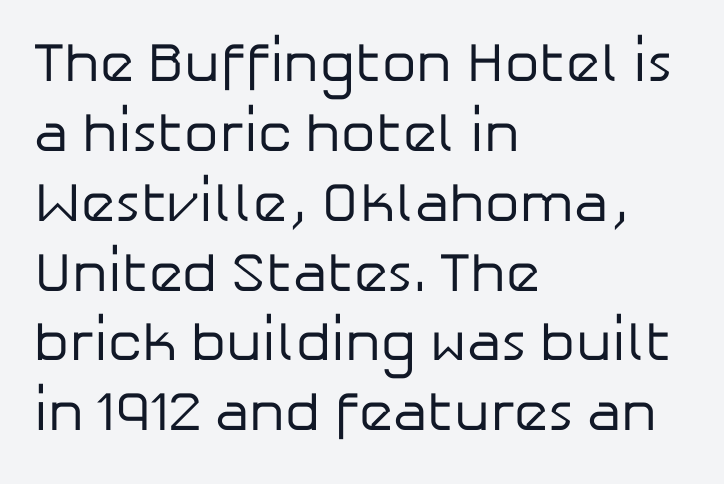
{"serif": "no", "italic": "no", "bold": "no", "weight": "regular", "width": "normal", "stroke_contrast": "low", "x_height": "medium", "monospaced": "no", "underline": "no", "align": "left", "line_spacing": "normal", "line_spacing_ratio": 1.27, "letter_spacing": "normal", "letter_spacing_em": 0.0, "glyph_px": 55}
